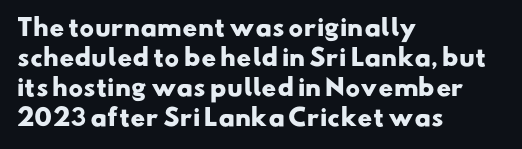
{"bold": "yes", "underline": "no", "align": "left", "line_spacing": "normal", "line_spacing_ratio": 1.31, "letter_spacing": "normal", "letter_spacing_em": 0.0, "glyph_px": 23}
